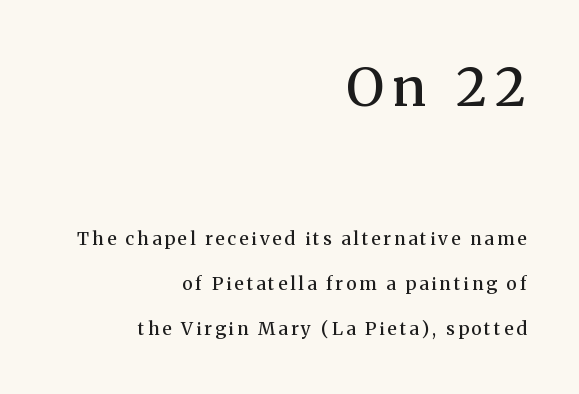
The text block is weighted toward the right margin, trailing off unevenly leftward. This is serif lettering, the kind often seen in printed books. I'd describe the lettering as semibold — firm but not a full bold. Every stem runs plumb, perpendicular to the baseline.
